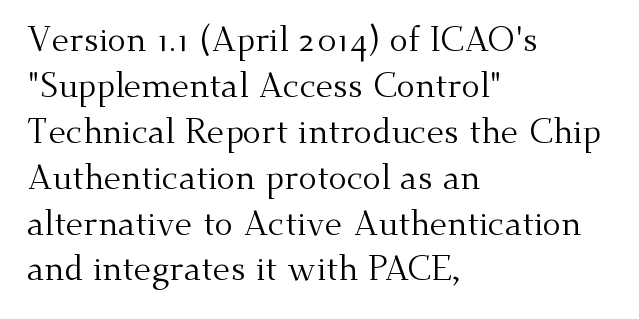
The image shows 34 px regular-weight serif type, upright; set left-aligned, normal line spacing (1.35x), normal letter spacing, not underlined; medium stroke contrast and a small x-height.
